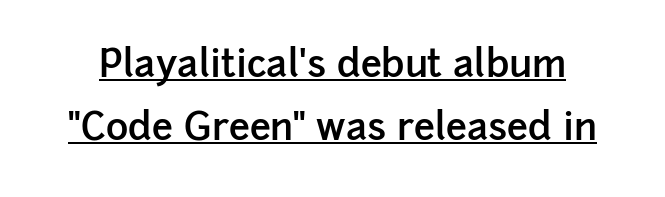
The letters advance in unequal steps, a hallmark of proportional type. Semibold letterforms, between regular and bold. A typesetter would label this face a sans. Baseline-to-baseline distance is the conventional proportion of letter height.
